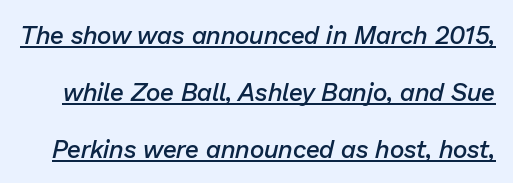
The image shows 25 px text type, italic (leaning right); set loose line spacing (2.29x), normal letter spacing, underlined.
